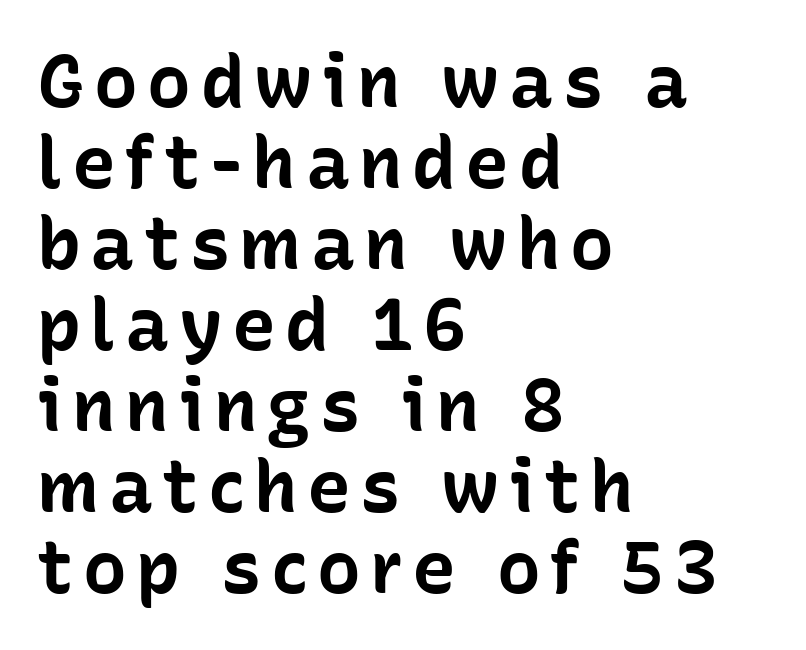
Any mark beneath the type? The region is blank. No feet cap the strokes, marking this as sans-serif type. Caption: bold face, heavy strokes. Do the characters align in a grid? No, the font is proportional.
